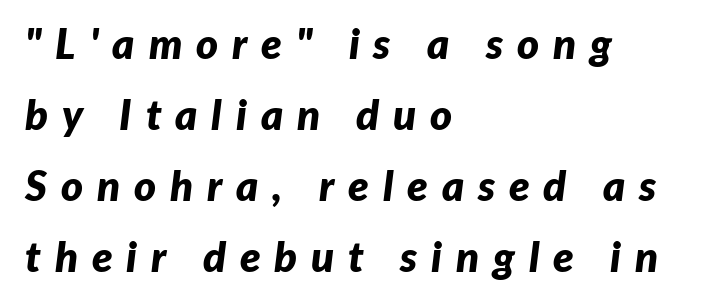
{"italic": "yes", "lean": "right", "slant_degrees": 7, "bold": "yes", "weight": "bold", "width": "normal", "stroke_contrast": "low", "x_height": "medium", "monospaced": "no", "underline": "no", "align": "left", "line_spacing": "normal", "line_spacing_ratio": 1.69, "letter_spacing": "wide", "letter_spacing_em": 0.33, "glyph_px": 42}
